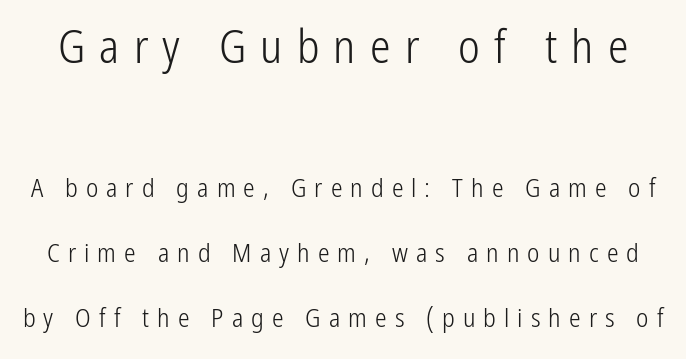
Q: Is the text bold? A: No.
Q: Is the text italic (slanted)? A: No, it is upright.
Q: Is the typeface a serif or a sans-serif typeface? A: Sans-serif.
Q: Is the text underlined? A: No.
Q: Is the spacing between letters normal or unusually wide? A: Unusually wide.
Q: Is the spacing between lines tight, normal or loose? A: Loose.
Q: Which block of text is set in a larger size, the first (top) or the second (bottom)? A: The first (top) one.
Q: Width (condensed, normal, or wide)? A: Condensed.
Q: Stroke contrast? A: Low.
Q: x-height? A: Medium.
Q: Monospaced? A: No.
